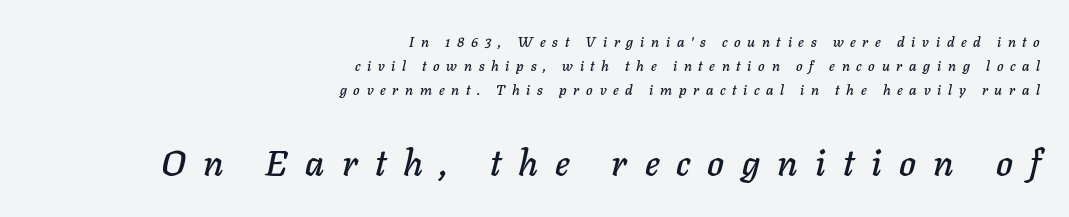
{"italic": "yes", "lean": "right", "slant_degrees": 11, "width": "normal", "stroke_contrast": "low", "x_height": "medium", "monospaced": "no", "underline": "no", "align": "right", "line_spacing_ratio": 1.73, "letter_spacing": "wide", "letter_spacing_em": 0.48, "larger_block": "second", "size_ratio": 2.57, "glyph_px": 36}
